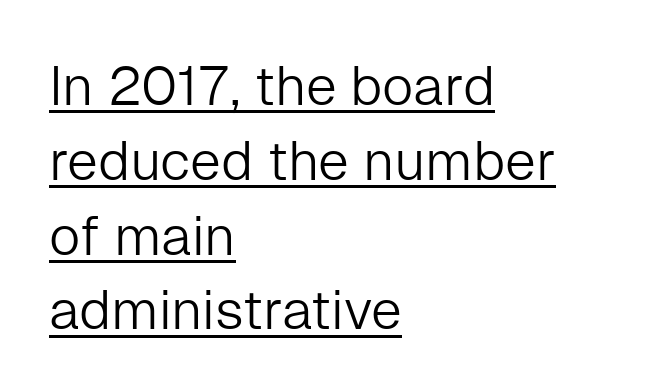
{"serif": "no", "italic": "no", "bold": "no", "weight": "light", "width": "normal", "stroke_contrast": "low", "x_height": "medium", "monospaced": "no", "underline": "yes", "align": "left", "line_spacing": "normal", "line_spacing_ratio": 1.36, "letter_spacing": "normal", "letter_spacing_em": 0.0, "glyph_px": 55}
